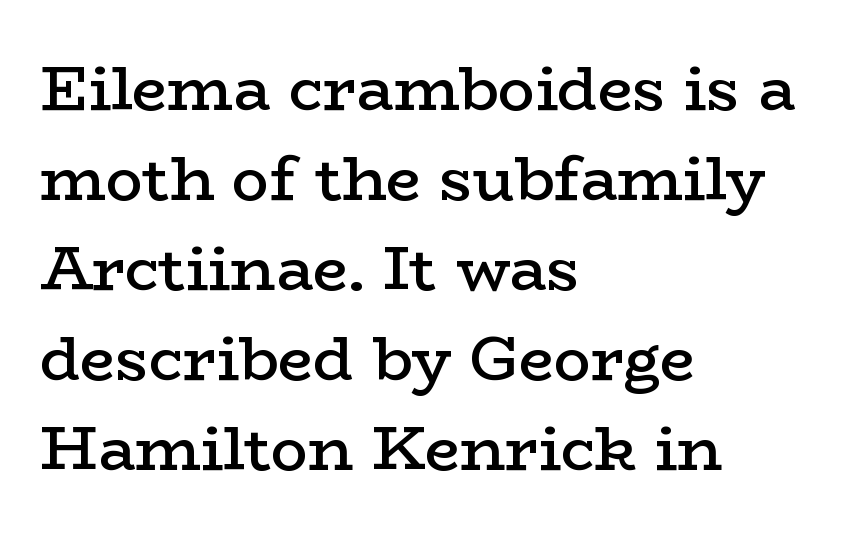
The image shows 62 px semibold, wide serif type, upright; set left-aligned, normal line spacing (1.45x), normal letter spacing, not underlined; low stroke contrast and a medium x-height.
